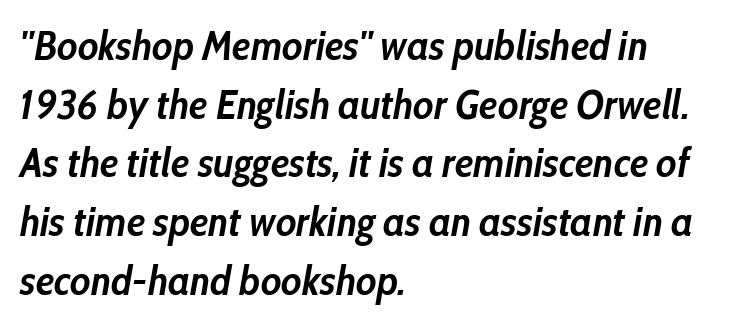
The image shows 41 px semibold, condensed type, italic (leaning right); set left-aligned, normal line spacing (1.43x), normal letter spacing, not underlined; low stroke contrast and a medium x-height.
